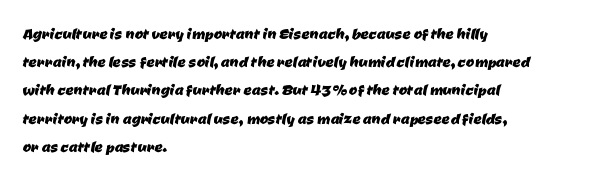
The image shows 20 px text type; set left-aligned, normal line spacing (1.41x), normal letter spacing, not underlined.
